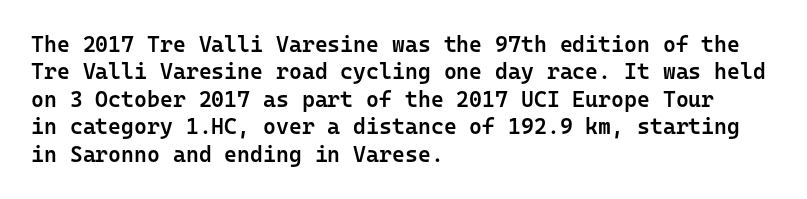
Q: Is the text bold? A: Semi-bold.
Q: Is the text italic (slanted)? A: No, it is upright.
Q: Is the text underlined? A: No.
Q: How is the paragraph aligned? A: Left-aligned.
Q: Is the spacing between letters normal or unusually wide? A: Normal.
Q: Is the spacing between lines tight, normal or loose? A: Normal.
